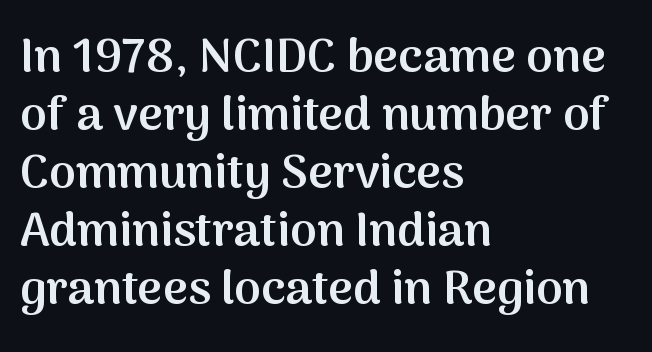
Q: Is the text bold? A: Semi-bold.
Q: Is the text italic (slanted)? A: No, it is upright.
Q: Is the typeface a serif or a sans-serif typeface? A: Sans-serif.
Q: Is the text underlined? A: No.
Q: How is the paragraph aligned? A: Left-aligned.
Q: Is the spacing between letters normal or unusually wide? A: Normal.
Q: Width (condensed, normal, or wide)? A: Normal.
Q: Stroke contrast? A: Medium.
Q: x-height? A: Medium.
Q: Monospaced? A: No.
